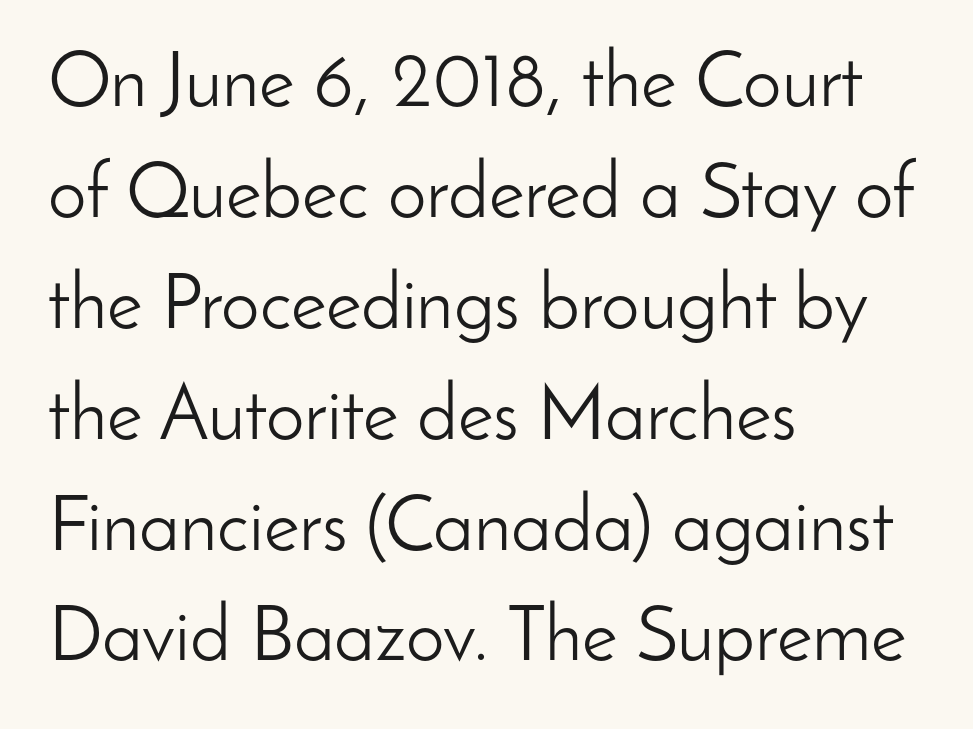
Q: Is the text bold? A: No.
Q: Is the text italic (slanted)? A: No, it is upright.
Q: Is the typeface a serif or a sans-serif typeface? A: Sans-serif.
Q: Is the text underlined? A: No.
Q: How is the paragraph aligned? A: Left-aligned.
Q: Is the spacing between letters normal or unusually wide? A: Normal.
Q: Is the spacing between lines tight, normal or loose? A: Normal.
Q: Width (condensed, normal, or wide)? A: Normal.
Q: Stroke contrast? A: Low.
Q: x-height? A: Small.
Q: Monospaced? A: No.
